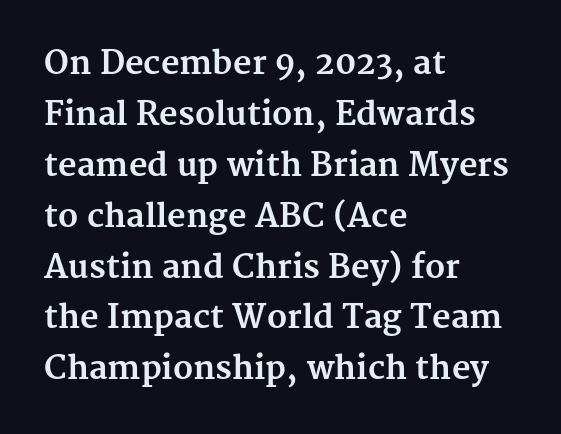
The image shows 32 px bold serif type, upright; set left-aligned, normal line spacing (1.59x), normal letter spacing, not underlined; medium stroke contrast and a medium x-height.
